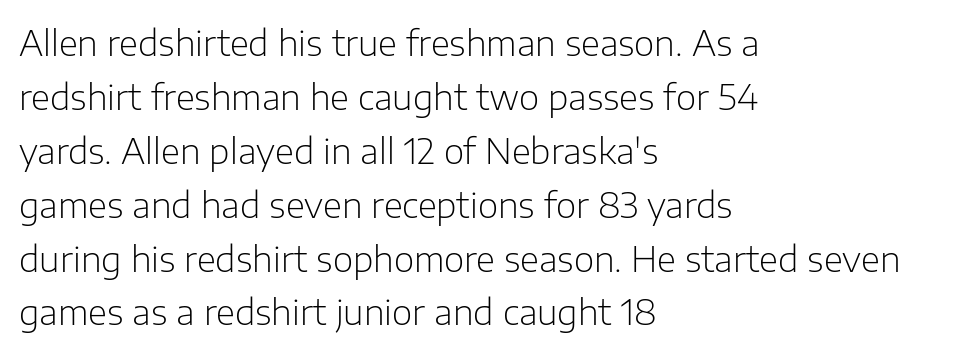
The passage shown is not bold in any degree. The typeface chosen for these lines omits serifs. The rendering keeps characters at their native spacing. A classic flush-left, rag-right setting is used for this passage.
